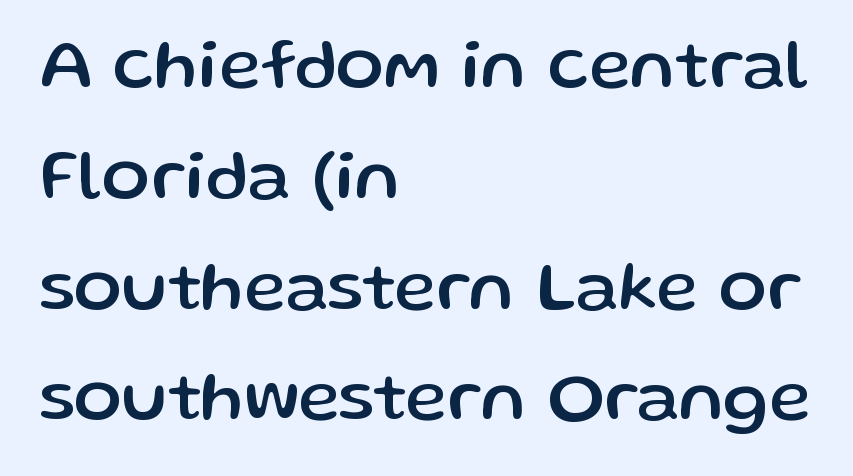
The image shows 71 px sans-serif type, upright; set left-aligned, normal line spacing (1.56x), normal letter spacing, not underlined; low stroke contrast and a medium x-height.
